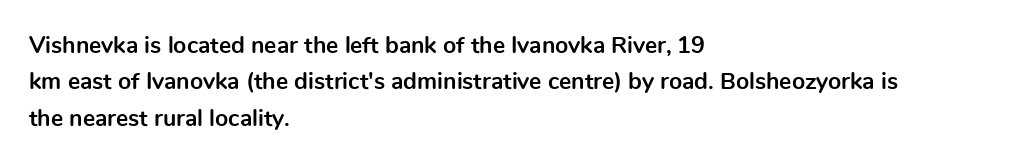
Q: Is the text bold? A: Yes.
Q: Is the text italic (slanted)? A: No, it is upright.
Q: Is the text underlined? A: No.
Q: How is the paragraph aligned? A: Left-aligned.
Q: Is the spacing between letters normal or unusually wide? A: Normal.
Q: Is the spacing between lines tight, normal or loose? A: Normal.
